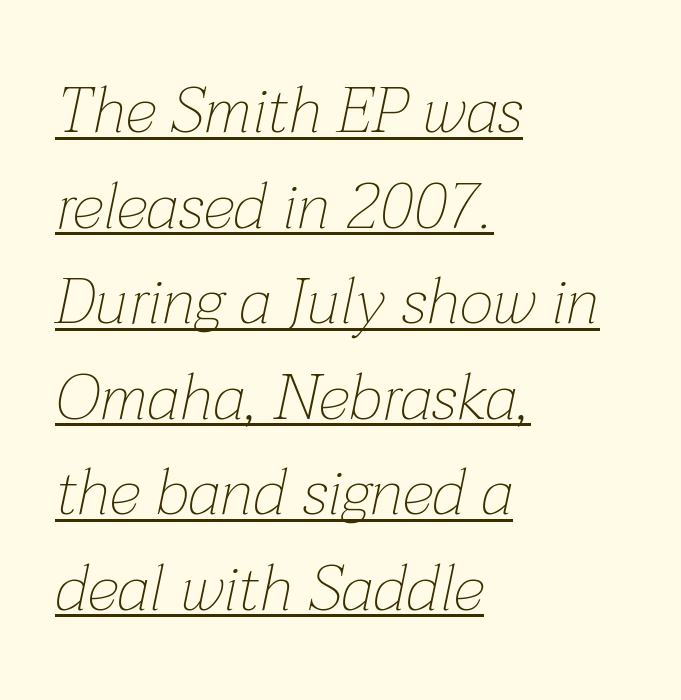
{"italic": "yes", "lean": "right", "slant_degrees": 12, "bold": "no", "weight": "thin", "width": "normal", "stroke_contrast": "low", "x_height": "medium", "monospaced": "no", "underline": "yes", "align": "left", "line_spacing": "normal", "line_spacing_ratio": 1.47, "letter_spacing": "normal", "letter_spacing_em": 0.0, "glyph_px": 65}
